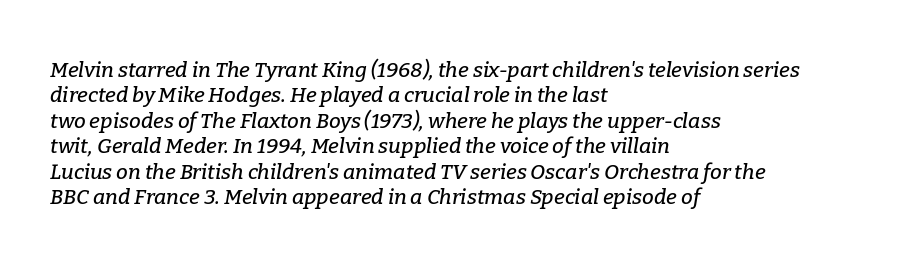
Casual observation: everything's shoved over to the left. In terms of posture, this sample is oblique. Glyph-to-glyph distance matches everyday printed text. Words float on clear page, feet unadorned.
